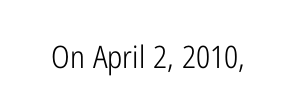
{"serif": "no", "italic": "no", "bold": "no", "weight": "light", "width": "condensed", "stroke_contrast": "low", "x_height": "medium", "monospaced": "no", "underline": "no", "letter_spacing": "normal", "letter_spacing_em": 0.0, "glyph_px": 31}
